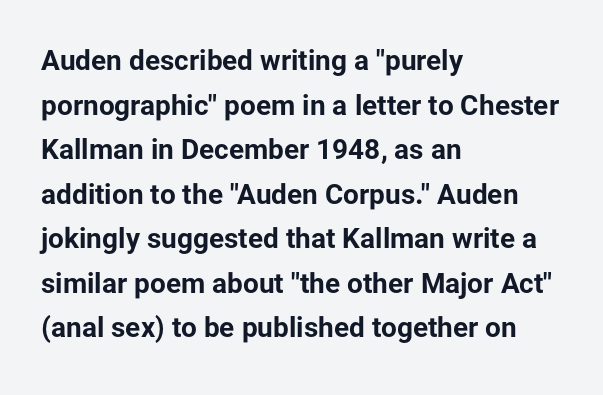
Here the glyphs are tracked normally, forming tight word shapes. On the weight axis this lands at bold, roughly 700. The type sits square on the baseline with zero lean. This rendering employs a face without finishing strokes, i.e., a sans-serif. Note the varied advance widths — an 'i' is clearly narrower than an 'm'. Baseline-to-baseline distance is the conventional proportion of letter height.
